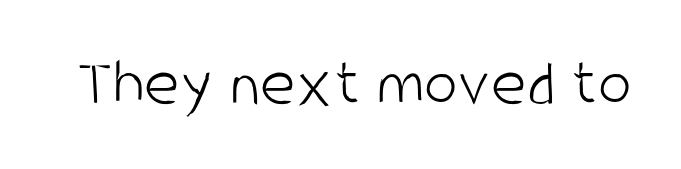
The image shows 68 px light, condensed sans-serif type, upright; set normal letter spacing, not underlined; low stroke contrast and a large x-height.
